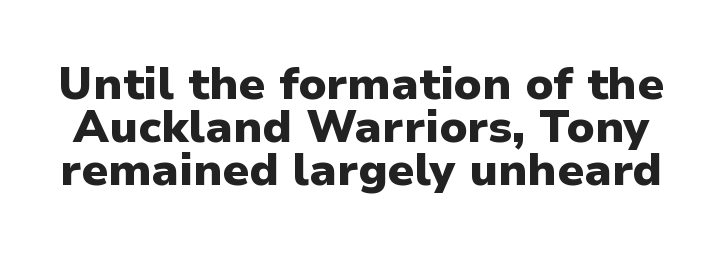
{"serif": "no", "italic": "no", "bold": "yes", "weight": "heavy", "width": "normal", "stroke_contrast": "low", "x_height": "medium", "monospaced": "no", "underline": "no", "line_spacing": "tight", "line_spacing_ratio": 0.96, "letter_spacing": "normal", "letter_spacing_em": 0.0, "glyph_px": 45}
